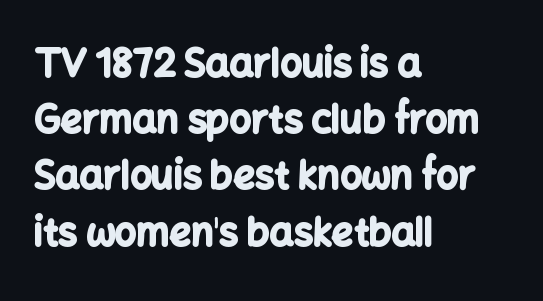
Honestly, the row spacing looks completely unremarkable. No feet cap the strokes, marking this as sans-serif type. Proportional: the letters do not fall into vertical columns. Just letters on the line, the space beneath them empty. The paragraph has a hard left edge and a soft right edge. Posture: straight, roman, zero tilt.
